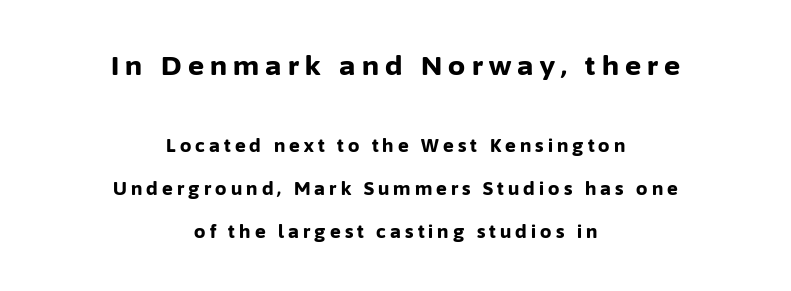
Any mark beneath the type? The region is blank. If you drew a line through each stem, it would be perfectly vertical. Whoever set this chose breathing room over compactness in the vertical rhythm. Short and long lines alike share a common midpoint. Is the lower block the larger one? No — the upper block carries the bigger type. Typesetter's note: full bold, strokes at maximum text heaviness.
